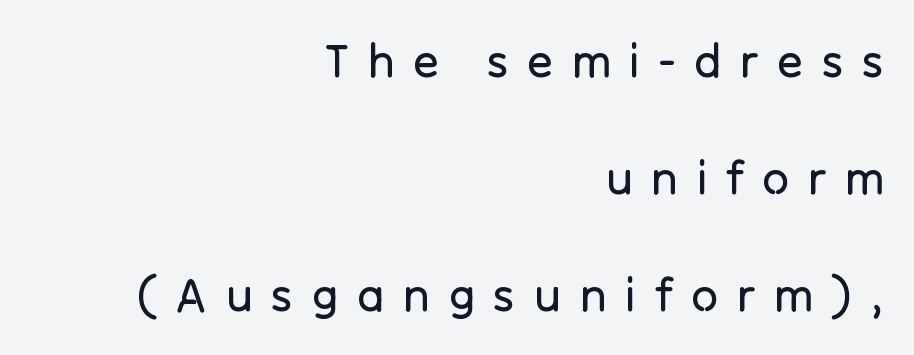
The image shows 47 px regular-weight sans-serif type, upright; set right-aligned, loose line spacing (2.49x), unusually wide letter spacing (+0.4 em), not underlined; low stroke contrast and a medium x-height.
